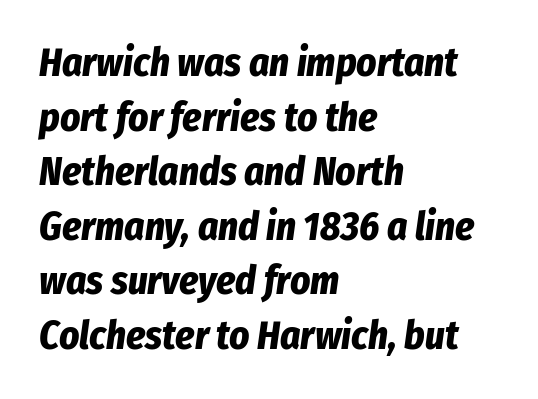
Caption: standard tracking, unaltered. Spacing verdict: proportional, widths tailored to each character. If you measured baseline to baseline, you'd find a middling distance. Descenders are the only things crossing below the line.
